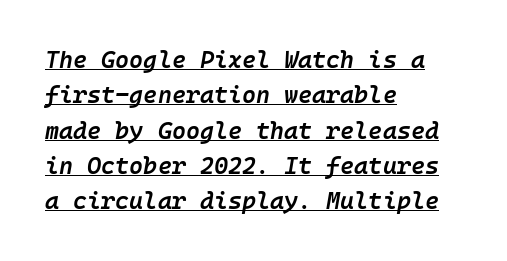
{"italic": "yes", "lean": "right", "slant_degrees": 10, "bold": "semi", "underline": "yes", "align": "left", "line_spacing": "normal", "line_spacing_ratio": 1.47, "letter_spacing": "normal", "letter_spacing_em": 0.0, "glyph_px": 24}
